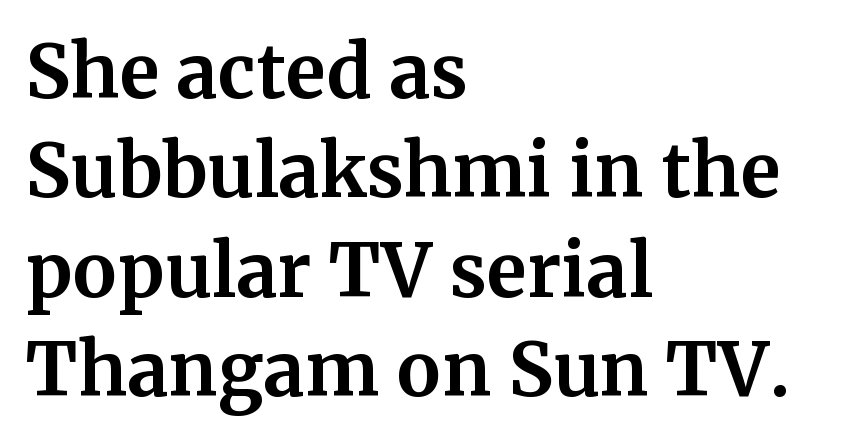
The image shows 73 px bold serif type, upright; set left-aligned, normal line spacing (1.36x), normal letter spacing, not underlined; medium stroke contrast and a medium x-height.
